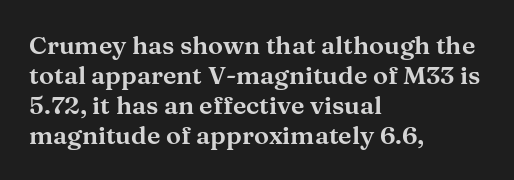
Italic? Not at all — the glyphs are vertical. Only glyphs here, with clear space below each row. Does the copy run flush right? No — it runs flush left. The letters sit at their default tracking, neither squeezed nor spread.
